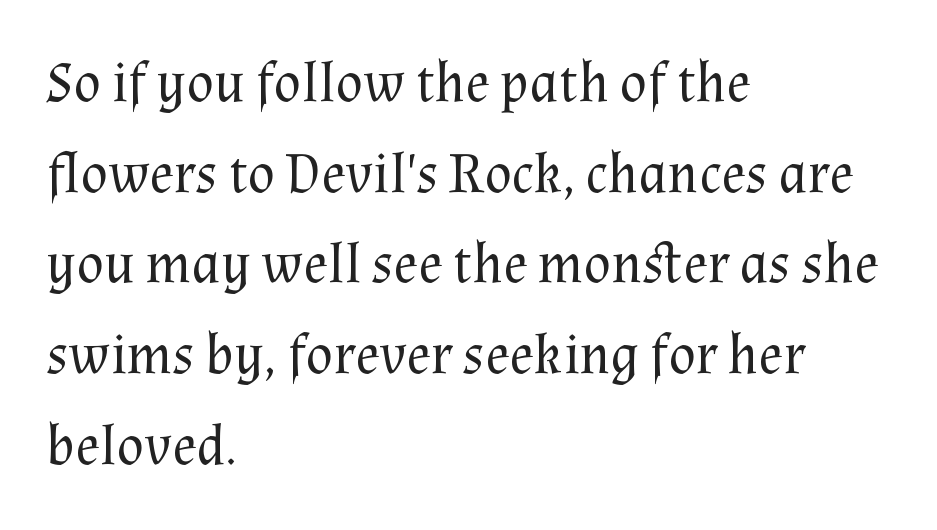
The image shows 57 px regular-weight type, upright; set left-aligned, normal line spacing (1.59x), normal letter spacing, not underlined; medium stroke contrast and a medium x-height.
